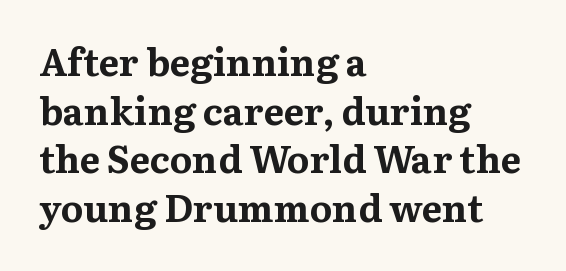
The image shows 38 px bold serif type, upright; set left-aligned, normal line spacing (1.28x), normal letter spacing, not underlined; medium stroke contrast and a medium x-height.
